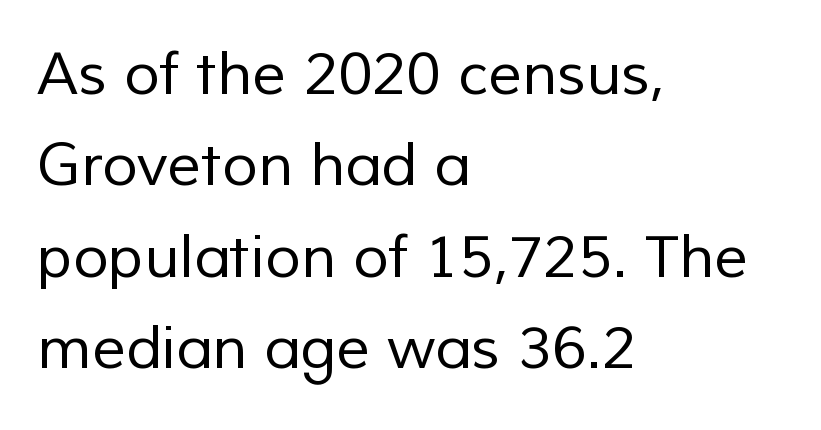
Q: Is the text bold? A: No.
Q: Is the typeface a serif or a sans-serif typeface? A: Sans-serif.
Q: Is the text underlined? A: No.
Q: How is the paragraph aligned? A: Left-aligned.
Q: Is the spacing between letters normal or unusually wide? A: Normal.
Q: Is the spacing between lines tight, normal or loose? A: Normal.
Q: Width (condensed, normal, or wide)? A: Normal.
Q: Stroke contrast? A: Low.
Q: x-height? A: Medium.
Q: Monospaced? A: No.
